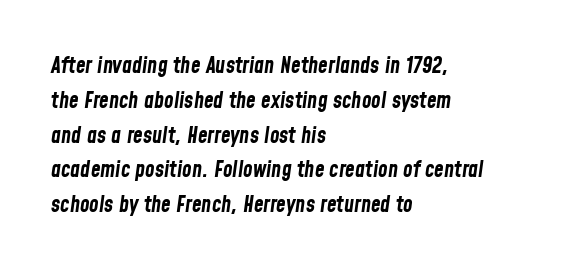
Line spacing here is normal. Chunky letters — that's bold for sure. The rendering applies a slant to the glyphs. Visually the block forms a straight wall on the left and a jagged coastline on the right. How are the letters spaced? Ordinarily, with no added tracking. Letters rest on an invisible, unmarked baseline.
